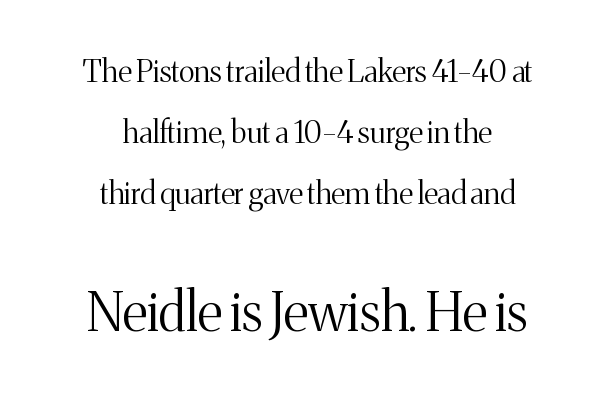
{"serif": "yes", "italic": "no", "bold": "no", "weight": "light", "width": "normal", "stroke_contrast": "medium", "x_height": "medium", "monospaced": "no", "underline": "no", "align": "center", "line_spacing": "loose", "line_spacing_ratio": 2.04, "letter_spacing": "normal", "letter_spacing_em": 0.0, "larger_block": "second", "size_ratio": 1.77, "glyph_px": 53}
